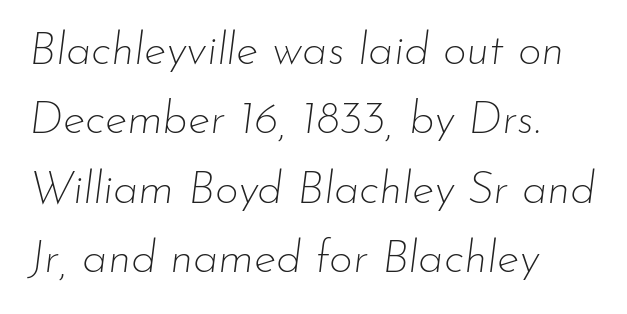
Q: Is the text bold? A: No.
Q: Is the text italic (slanted)? A: Yes, it leans right by about 7 degrees.
Q: Is the text underlined? A: No.
Q: How is the paragraph aligned? A: Left-aligned.
Q: Is the spacing between letters normal or unusually wide? A: Normal.
Q: Is the spacing between lines tight, normal or loose? A: Normal.
Q: Width (condensed, normal, or wide)? A: Normal.
Q: Stroke contrast? A: Low.
Q: x-height? A: Small.
Q: Monospaced? A: No.
